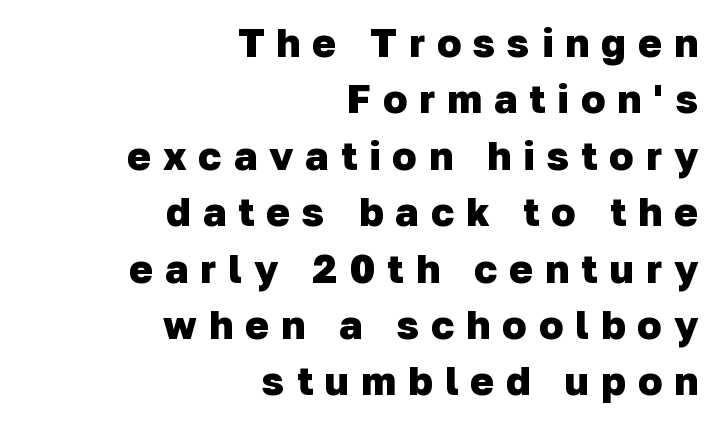
The image shows 40 px heavy sans-serif type; set right-aligned, normal line spacing (1.41x), unusually wide letter spacing (+0.3 em), not underlined; low stroke contrast and a medium x-height.
